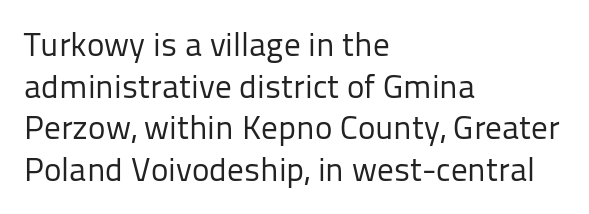
Q: Is the text bold? A: No.
Q: Is the text italic (slanted)? A: No, it is upright.
Q: Is the typeface a serif or a sans-serif typeface? A: Sans-serif.
Q: Is the text underlined? A: No.
Q: How is the paragraph aligned? A: Left-aligned.
Q: Is the spacing between letters normal or unusually wide? A: Normal.
Q: Is the spacing between lines tight, normal or loose? A: Normal.
Q: Width (condensed, normal, or wide)? A: Normal.
Q: Stroke contrast? A: Low.
Q: x-height? A: Medium.
Q: Monospaced? A: No.
